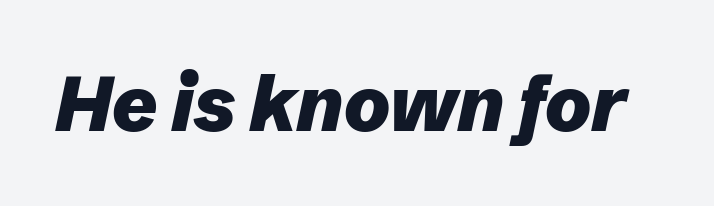
The image shows 77 px heavy type, italic (leaning right); set normal letter spacing, not underlined; low stroke contrast and a medium x-height.
